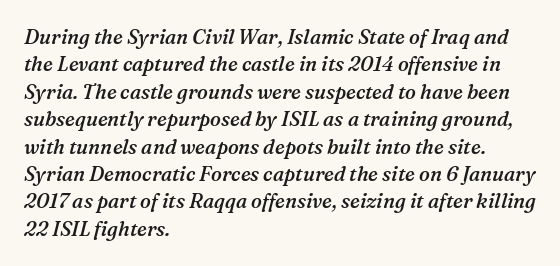
Does the lettering tilt? It does — this is italic. The specimen omits any rule beneath the text block's lines. There is no visible air inserted between adjacent glyphs. Compared with typical paragraphs, the rows here are spaced about the same. The rendering uses a semibold face; strokes are thickened but not to full bold. Every row of glyphs begins at an identical x-position on the left.
